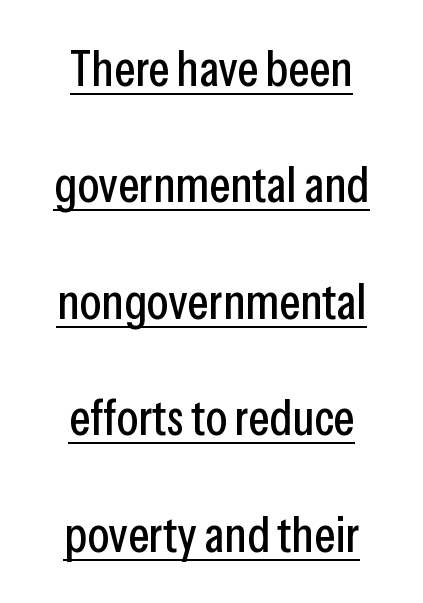
The image shows 50 px condensed sans-serif type, upright; set centered, loose line spacing (2.33x), normal letter spacing, underlined; low stroke contrast and a medium x-height.
